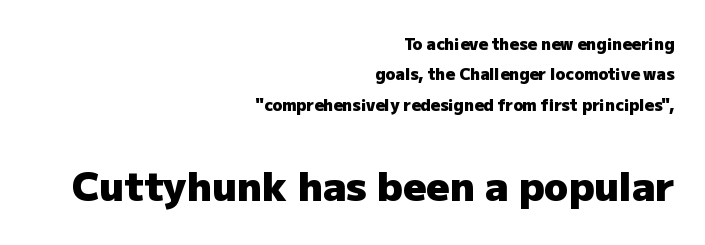
Layout note: lines flush right. Is this a sans? Yes — the strokes have no serifs. The following chunk of copy outweighs the initial chunk in type size. You'd pick this weight for a headline — it's a proper bold. Posture: upright roman.
